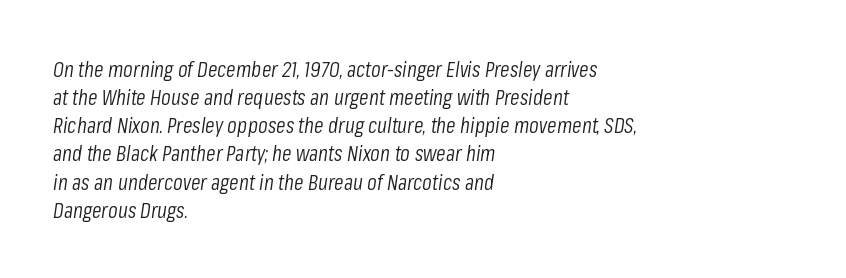
Q: Is the text bold? A: No.
Q: Is the text italic (slanted)? A: Yes, it leans right by about 8 degrees.
Q: Is the text underlined? A: No.
Q: How is the paragraph aligned? A: Left-aligned.
Q: Is the spacing between letters normal or unusually wide? A: Normal.
Q: Is the spacing between lines tight, normal or loose? A: Normal.
